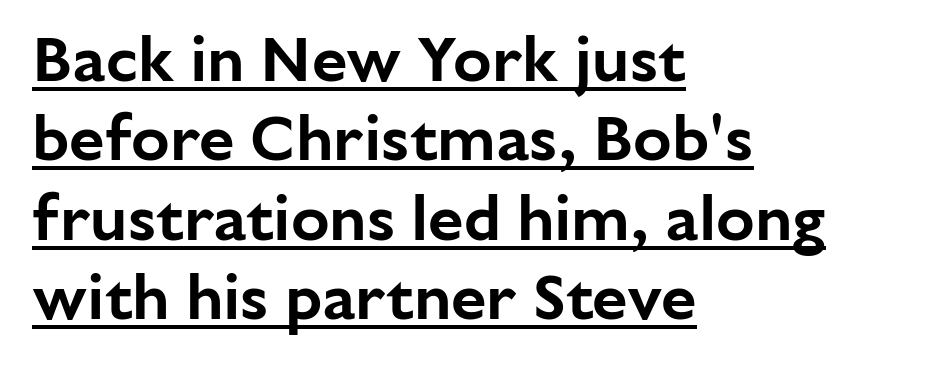
Q: Is the text italic (slanted)? A: No, it is upright.
Q: Is the typeface a serif or a sans-serif typeface? A: Sans-serif.
Q: Is the text underlined? A: Yes.
Q: How is the paragraph aligned? A: Left-aligned.
Q: Is the spacing between letters normal or unusually wide? A: Normal.
Q: Width (condensed, normal, or wide)? A: Normal.
Q: Stroke contrast? A: Low.
Q: x-height? A: Medium.
Q: Monospaced? A: No.
